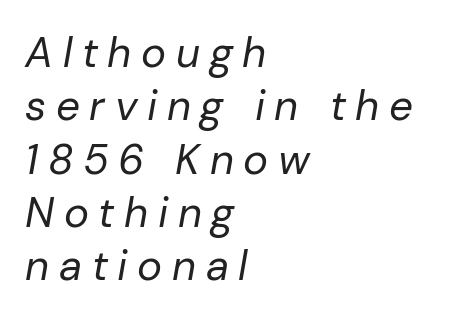
Leftover space on each line is placed entirely after the last word. Check the space under the baseline: it is left empty. Students, observe: this is what conventionally led text looks like. Weight: regular or lighter. The typography opts for an oblique posture over an upright one. The face used here is proportionally spaced, like ordinary book or web type.
